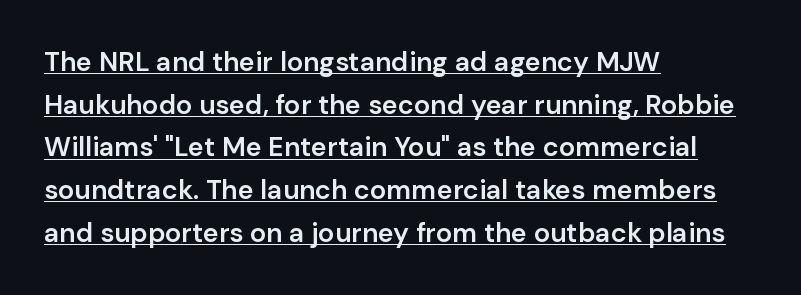
The image shows 27 px text type, upright; set left-aligned, normal line spacing (1.58x), normal letter spacing, underlined.
